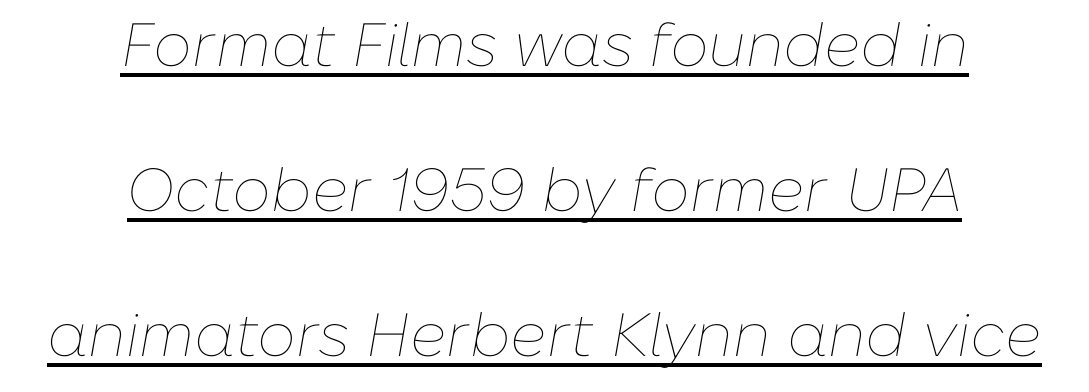
Varying glyph widths throughout — classic text-font behaviour. The face used here has a pronounced slope to its letters. Vertically, the passage feels expansive, rows floating well apart. Stroke thickness stays within the range of a standard reading face or lighter. Every word sits above its own underline. Nobody touched the tracking dial on this one.
